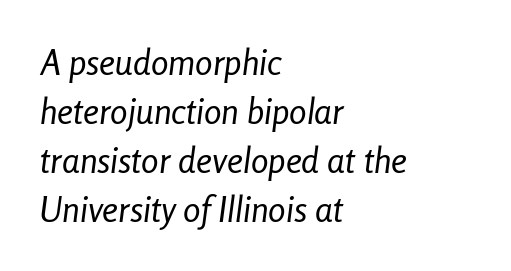
{"italic": "yes", "lean": "right", "slant_degrees": 8, "bold": "no", "weight": "regular", "width": "condensed", "stroke_contrast": "low", "x_height": "medium", "monospaced": "no", "underline": "no", "align": "left", "line_spacing": "normal", "line_spacing_ratio": 1.4, "letter_spacing": "normal", "letter_spacing_em": 0.0, "glyph_px": 35}
